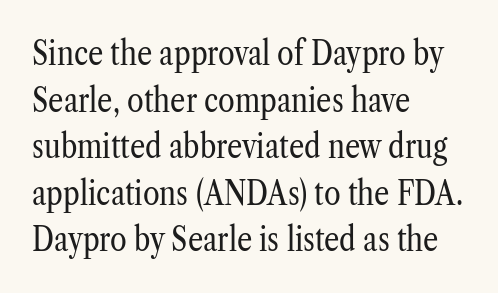
The image shows 34 px regular-weight, condensed serif type, upright; set left-aligned, normal line spacing (1.37x), normal letter spacing, not underlined; low stroke contrast and a medium x-height.
